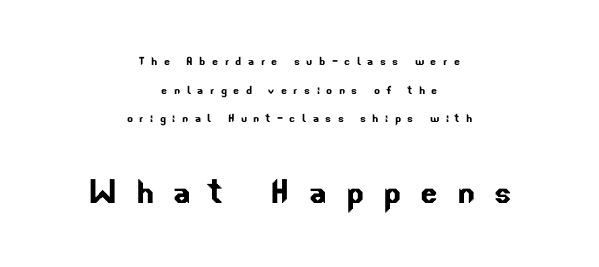
These two chunks differ in scale, with the bottom chunk taking the larger measure. The designer dialed line spacing up above the default. Does the copy run flush right? No — it is centered line by line. Type style note: lacks serifs.
